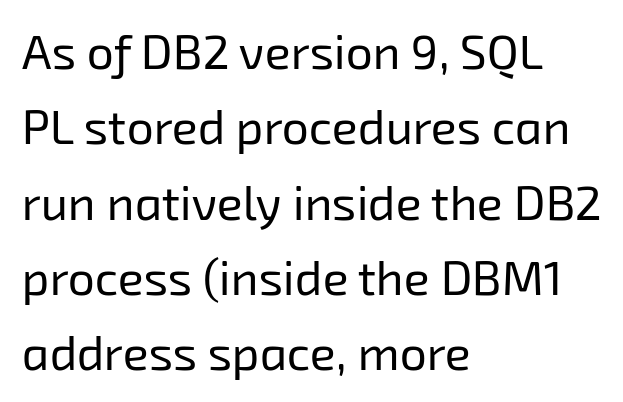
{"serif": "no", "bold": "no", "weight": "regular", "width": "normal", "stroke_contrast": "low", "x_height": "medium", "monospaced": "no", "underline": "no", "align": "left", "line_spacing": "normal", "line_spacing_ratio": 1.57, "letter_spacing": "normal", "letter_spacing_em": 0.0, "glyph_px": 48}
